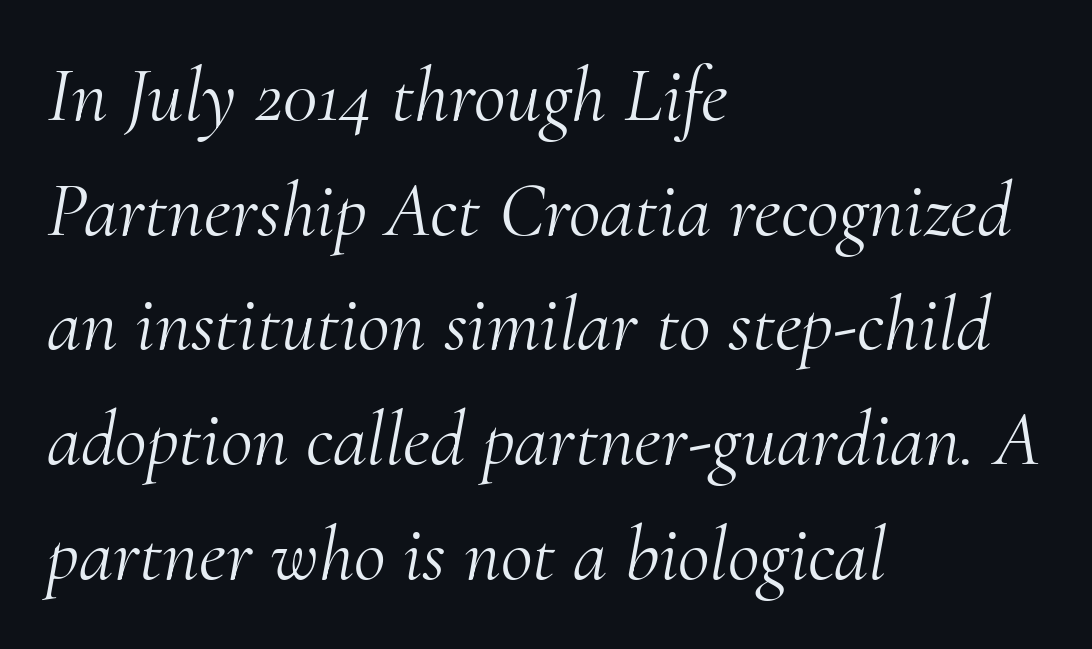
{"serif": "yes", "italic": "yes", "lean": "right", "slant_degrees": 10, "bold": "no", "weight": "light", "width": "normal", "stroke_contrast": "medium", "x_height": "small", "monospaced": "no", "underline": "no", "align": "left", "line_spacing": "normal", "line_spacing_ratio": 1.47, "letter_spacing": "normal", "letter_spacing_em": 0.0, "glyph_px": 78}
